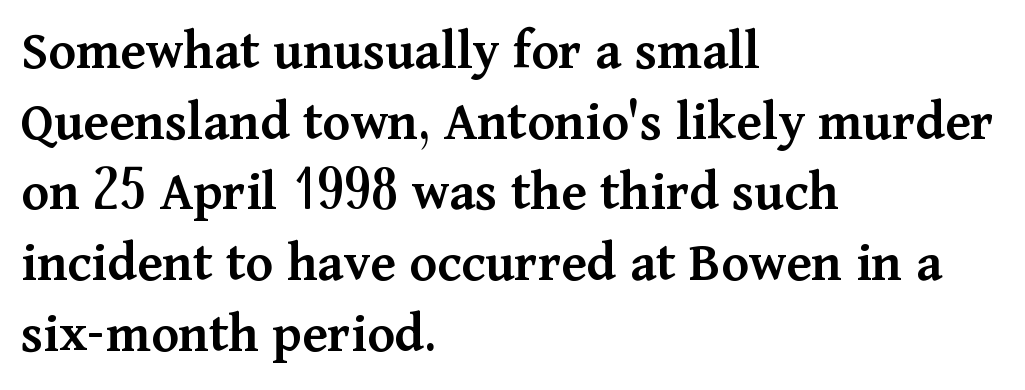
The lettering stays uniformly vertical, giving the passage a roman look. Set as a demibold, roughly 600 on the weight scale. Clear beneath every line of the passage. These lines are rendered in a variable-pitch font. Typographically, this falls in the serif category. What stands out about the letter spacing? Nothing — it is the standard amount.
